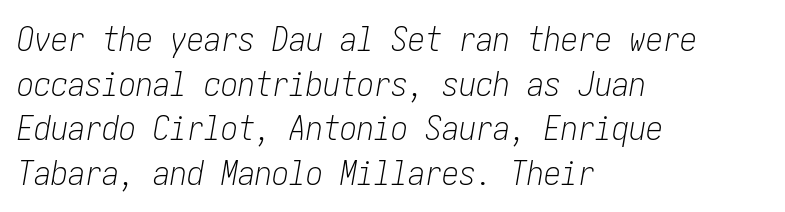
The image shows 34 px light, condensed type, italic (leaning right); set left-aligned, normal line spacing (1.31x), normal letter spacing, not underlined; low stroke contrast and a medium x-height.
